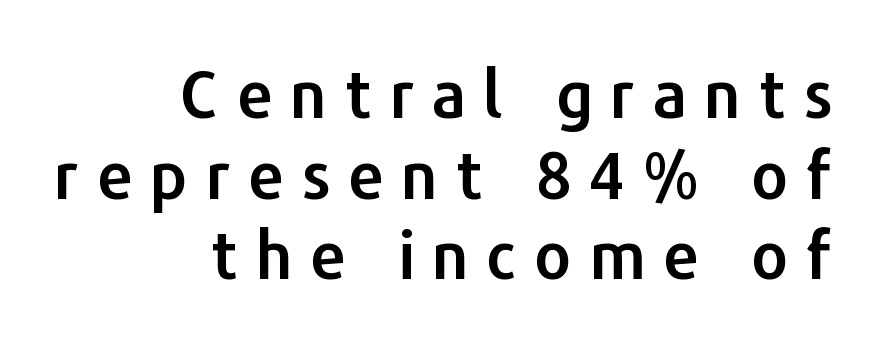
This sample has the flowing, uneven cadence of proportional lettering. Plain, unruled lines of type. The rag falls on the left side of this text block. The font's upright variant was chosen for this text. Look at the bottom of the vertical strokes: they stop flat, with no serifs. The horizontal fit of the characters is loose and conspicuously gappy.
